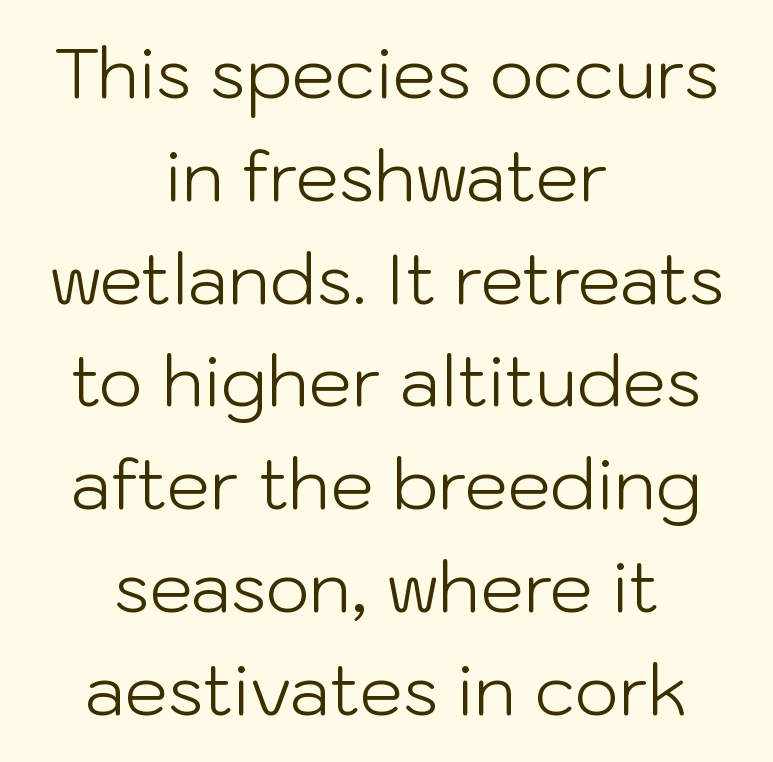
The image shows 69 px light sans-serif type, upright; set centered, normal line spacing (1.49x), normal letter spacing, not underlined; low stroke contrast and a medium x-height.
